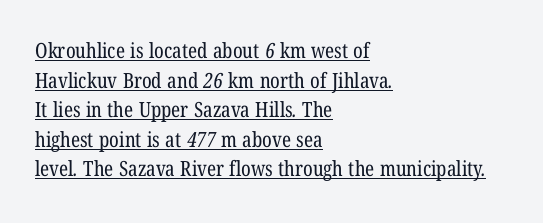
{"bold": "no", "underline": "yes", "align": "left", "line_spacing": "normal", "line_spacing_ratio": 1.41, "letter_spacing": "normal", "letter_spacing_em": 0.0, "glyph_px": 21}
